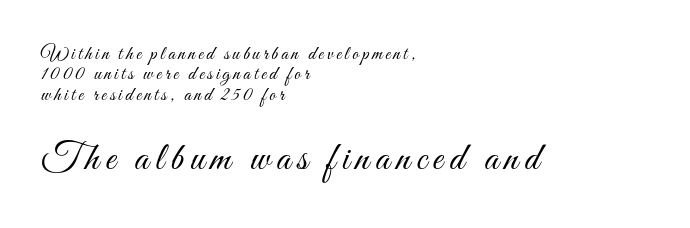
The image shows 40 px light, condensed type; set left-aligned, tight line spacing (1.02x), not underlined; the second (bottom) block is 2.0x larger; medium stroke contrast and a small x-height.
